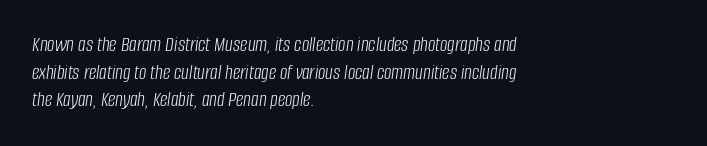
The passage shown leans; its letterforms are oblique. The letters sit at their default tracking, neither squeezed nor spread. Rule under the text: the space is simply empty. This is not heavy type; no bold has been used.
